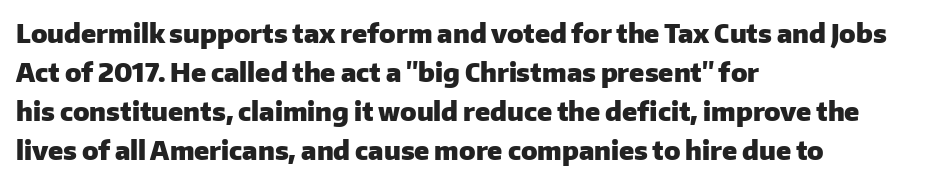
The image shows 26 px bold type, upright; set left-aligned, normal line spacing (1.5x), normal letter spacing, not underlined.
